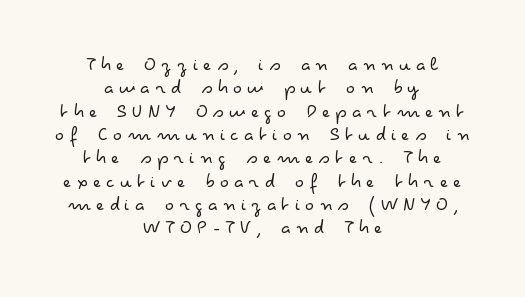
The letters stand straight up with perfectly vertical stems. Here the glyphs are tracked loosely, breaking word shapes into spaced letters. The leading is snug, giving the passage a crowded texture. The baseline area is clear.
